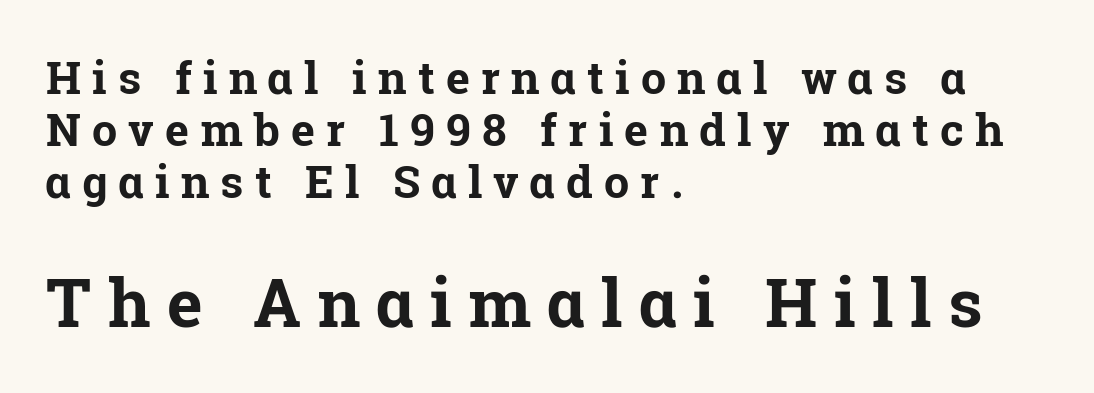
Q: Is the text bold? A: Yes.
Q: Is the text italic (slanted)? A: No, it is upright.
Q: Is the typeface a serif or a sans-serif typeface? A: Serif.
Q: Is the text underlined? A: No.
Q: How is the paragraph aligned? A: Left-aligned.
Q: Is the spacing between letters normal or unusually wide? A: Unusually wide.
Q: Which block of text is set in a larger size, the first (top) or the second (bottom)? A: The second (bottom) one.
Q: Width (condensed, normal, or wide)? A: Normal.
Q: Stroke contrast? A: Low.
Q: x-height? A: Medium.
Q: Monospaced? A: No.
